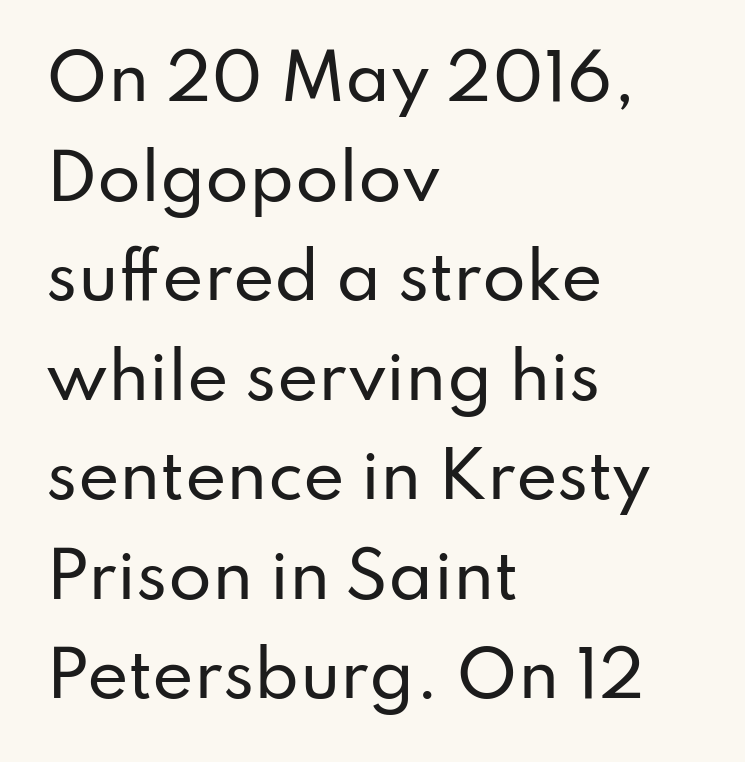
Looks like regular typesetting: each glyph gets only the width it needs. Reading down the column, the eye jumps a familiar distance to each next line. I'd call this a sans setting — the letters go barefoot. The letters sit at their default tracking, neither squeezed nor spread.
